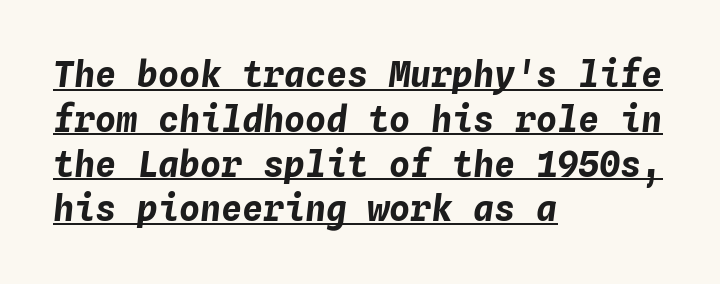
{"italic": "yes", "lean": "right", "slant_degrees": 4, "bold": "yes", "weight": "bold", "width": "normal", "stroke_contrast": "low", "x_height": "medium", "monospaced": "yes", "underline": "yes", "align": "left", "line_spacing": "normal", "line_spacing_ratio": 1.28, "letter_spacing": "normal", "letter_spacing_em": 0.0, "glyph_px": 35}
